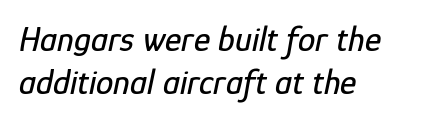
Typeset ragged right — the left edge is the straight one. This sample has the flowing, uneven cadence of proportional lettering. Is the letter spacing exaggerated? No — it looks like the ordinary default. A typesetter would mark this as italic. Has an underline been added? It has not.
